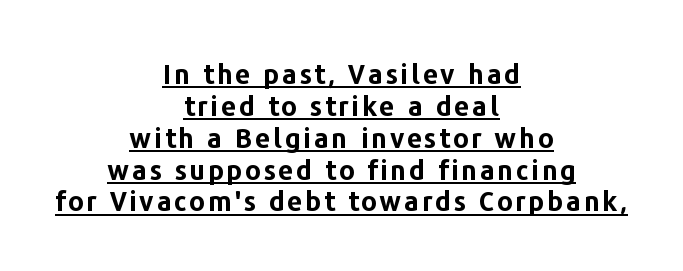
The sample has been set heavy, in full bold. The specimen includes a rule beneath the text block's lines. Notice how the passage keeps no hard edge, just a central spine. The letters stand upright; this is a roman face.
